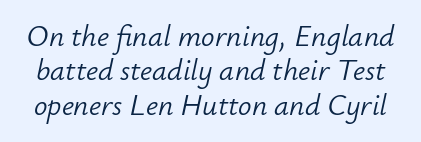
{"italic": "yes", "lean": "right", "slant_degrees": 12, "bold": "no", "weight": "light", "width": "normal", "stroke_contrast": "low", "x_height": "small", "monospaced": "no", "underline": "no", "line_spacing": "tight", "line_spacing_ratio": 1.15, "letter_spacing": "normal", "letter_spacing_em": 0.0, "glyph_px": 30}
